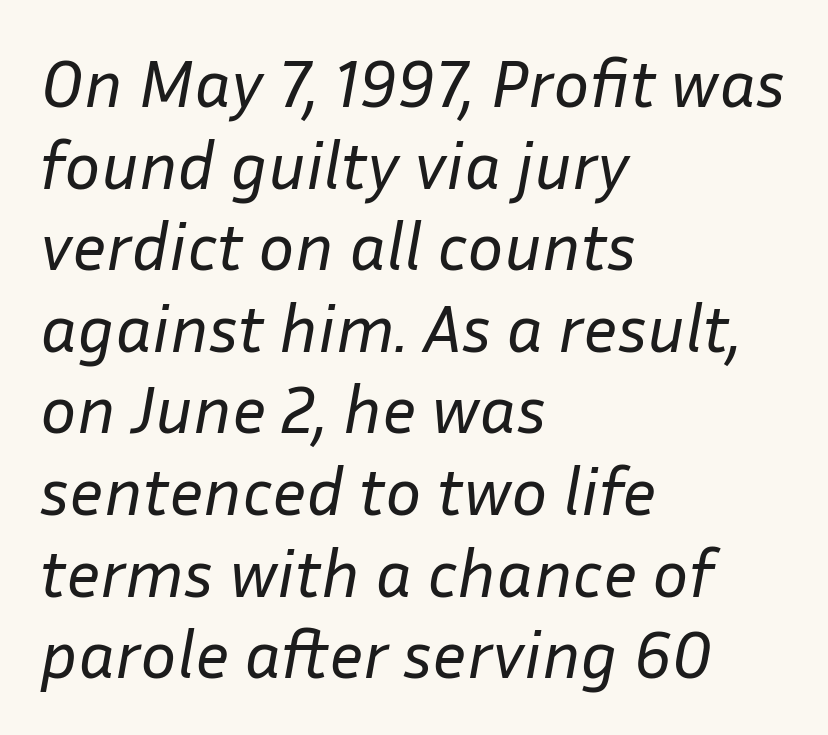
The image shows 68 px regular-weight type, italic (leaning right); set left-aligned, line spacing 1.2x, normal letter spacing, not underlined; low stroke contrast and a medium x-height.
